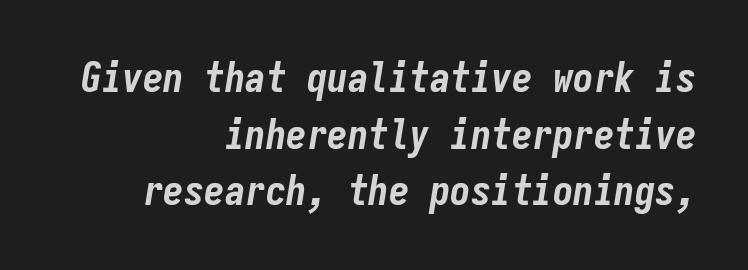
The image shows 41 px bold, condensed type, italic (leaning right), monospaced; set right-aligned, normal line spacing (1.38x), normal letter spacing, not underlined; low stroke contrast and a medium x-height.
